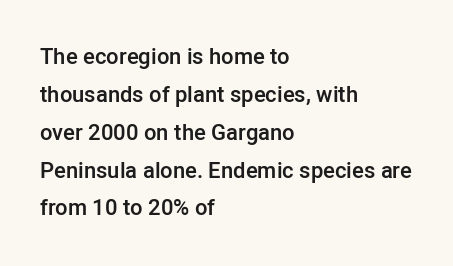
{"italic": "no", "bold": "semi", "underline": "no", "align": "left", "line_spacing_ratio": 1.72, "letter_spacing": "normal", "letter_spacing_em": 0.0, "glyph_px": 22}
